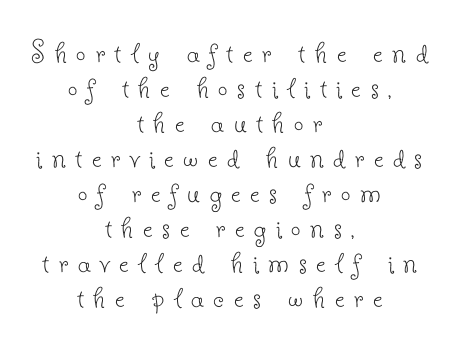
The image shows 34 px thin serif type, upright; set centered, tight line spacing (1.03x), unusually wide letter spacing (+0.28 em), not underlined; low stroke contrast and a small x-height.
